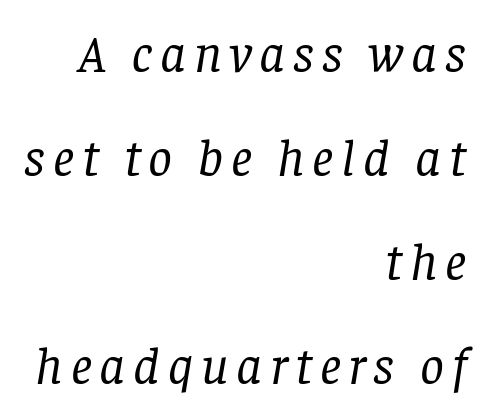
The image shows 53 px regular-weight serif type, italic (leaning right); set right-aligned, loose line spacing (1.96x), not underlined; low stroke contrast and a large x-height.
